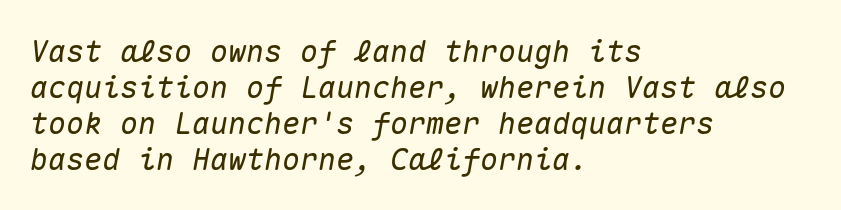
{"italic": "yes", "lean": "right", "slant_degrees": 10, "width": "normal", "stroke_contrast": "medium", "x_height": "medium", "monospaced": "yes", "underline": "no", "align": "left", "line_spacing_ratio": 1.2, "letter_spacing": "normal", "letter_spacing_em": 0.0, "glyph_px": 30}
